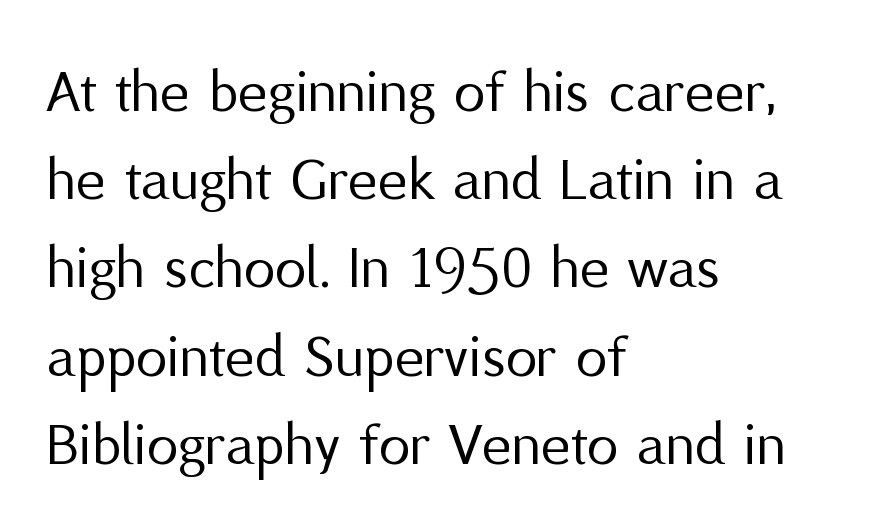
{"serif": "no", "italic": "no", "bold": "no", "weight": "regular", "width": "normal", "stroke_contrast": "medium", "x_height": "medium", "monospaced": "no", "underline": "no", "align": "left", "line_spacing": "normal", "line_spacing_ratio": 1.4, "letter_spacing": "normal", "letter_spacing_em": 0.0, "glyph_px": 63}
